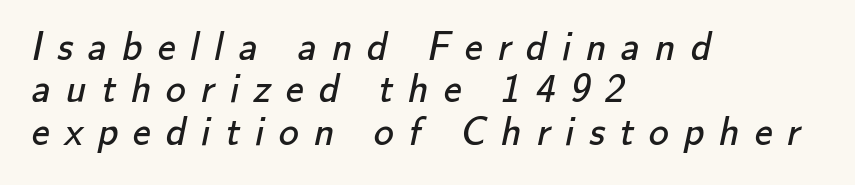
Q: Is the text bold? A: No.
Q: Is the typeface a serif or a sans-serif typeface? A: Sans-serif.
Q: Is the text underlined? A: No.
Q: How is the paragraph aligned? A: Left-aligned.
Q: Is the spacing between letters normal or unusually wide? A: Unusually wide.
Q: Is the spacing between lines tight, normal or loose? A: Tight.
Q: Width (condensed, normal, or wide)? A: Normal.
Q: Stroke contrast? A: Low.
Q: x-height? A: Small.
Q: Monospaced? A: No.
